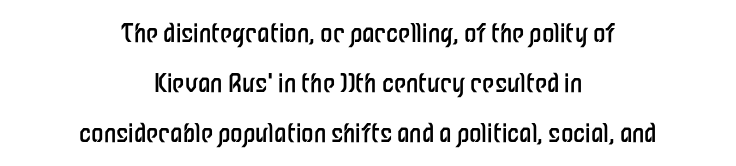
Q: Is the text bold? A: No.
Q: Is the text italic (slanted)? A: No, it is upright.
Q: Is the text underlined? A: No.
Q: How is the paragraph aligned? A: Centered.
Q: Is the spacing between letters normal or unusually wide? A: Normal.
Q: Is the spacing between lines tight, normal or loose? A: Loose.
